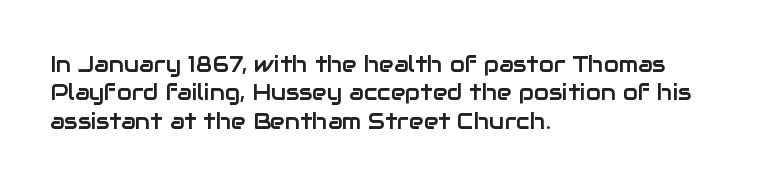
Does extra space separate the letters? No, they use regular spacing. Rows of type keep a routine distance in the vertical direction. Descender tails drop into unmarked territory. No italicization has been applied; the sample stays upright.
